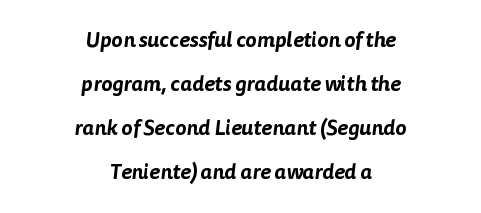
{"underline": "no", "align": "center", "line_spacing": "loose", "line_spacing_ratio": 2.09, "letter_spacing": "normal", "letter_spacing_em": 0.0, "glyph_px": 21}
